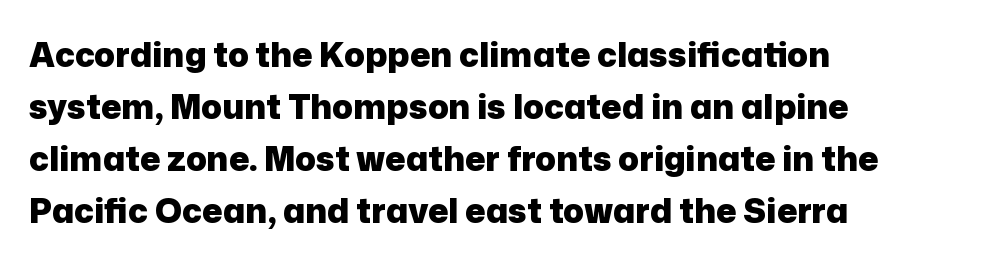
Stroke thickness is high; the sample reads as a true bold. Spacing verdict: proportional, widths tailored to each character. The strip under each line holds only bare page. The type is set solid horizontally, with unmodified tracking.
